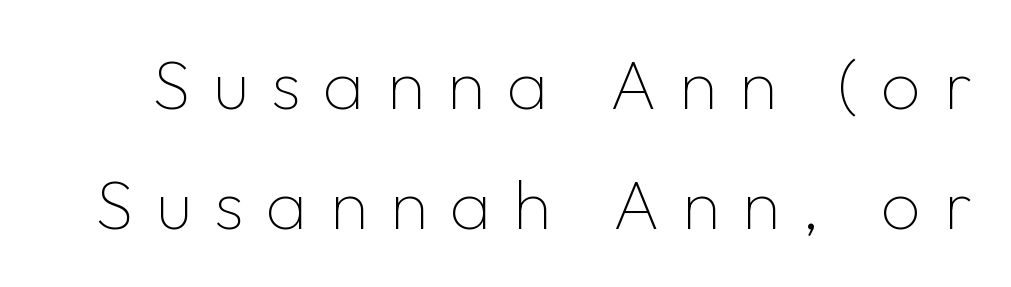
{"serif": "no", "italic": "no", "bold": "no", "weight": "thin", "width": "normal", "stroke_contrast": "low", "x_height": "medium", "monospaced": "no", "underline": "no", "line_spacing_ratio": 1.71, "letter_spacing": "wide", "letter_spacing_em": 0.32, "glyph_px": 70}
